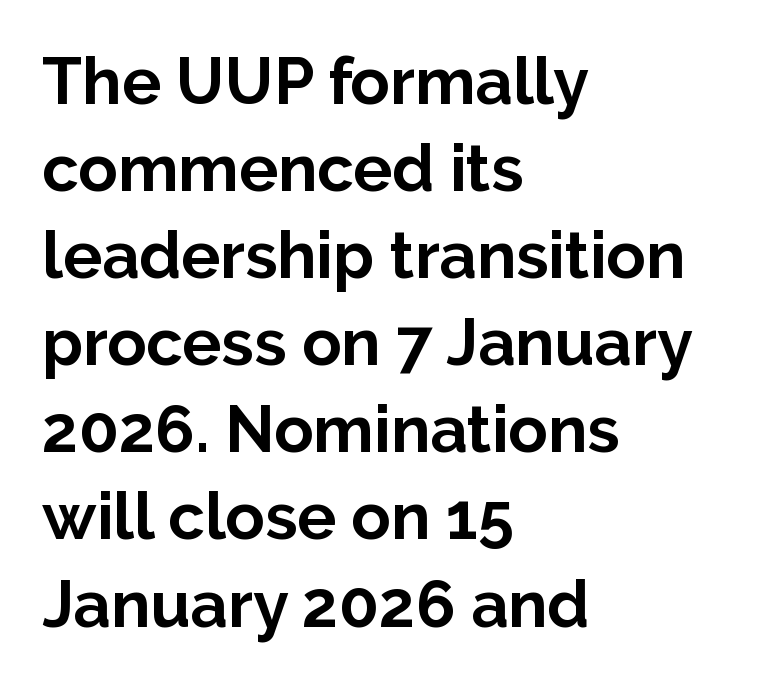
{"serif": "no", "italic": "no", "bold": "yes", "weight": "bold", "width": "normal", "stroke_contrast": "low", "x_height": "medium", "monospaced": "no", "underline": "no", "align": "left", "line_spacing": "normal", "line_spacing_ratio": 1.34, "letter_spacing": "normal", "letter_spacing_em": 0.0, "glyph_px": 65}
